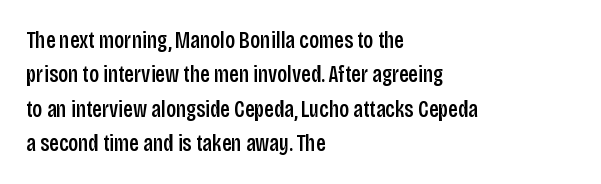
{"italic": "no", "underline": "no", "align": "left", "line_spacing": "normal", "line_spacing_ratio": 1.49, "letter_spacing": "normal", "letter_spacing_em": 0.0, "glyph_px": 23}
